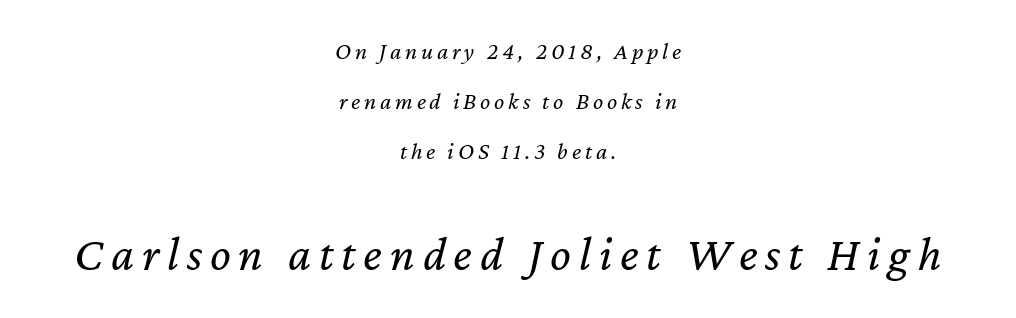
{"italic": "yes", "lean": "right", "slant_degrees": 12, "bold": "no", "weight": "regular", "width": "normal", "stroke_contrast": "low", "x_height": "medium", "monospaced": "no", "underline": "no", "align": "center", "line_spacing": "loose", "line_spacing_ratio": 2.08, "larger_block": "second", "size_ratio": 2.04, "glyph_px": 49}
